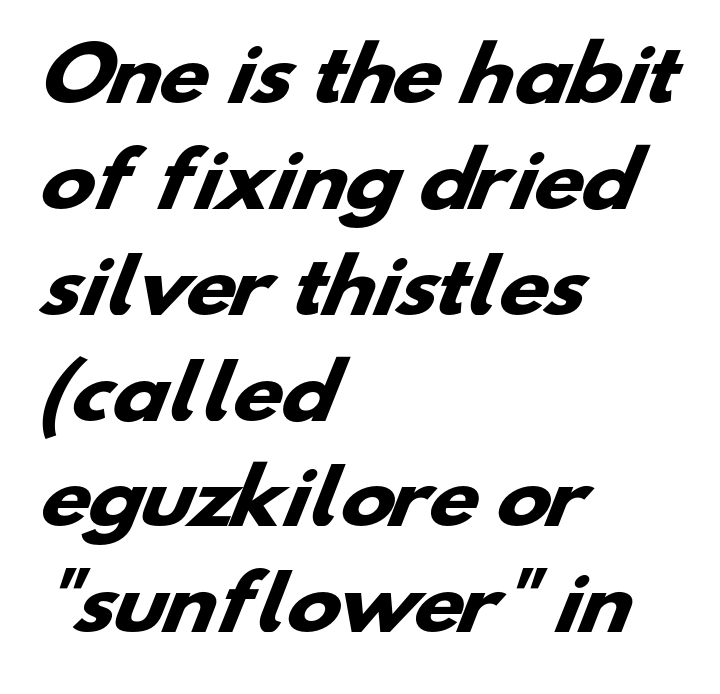
Q: Is the text bold? A: Yes.
Q: Is the typeface a serif or a sans-serif typeface? A: Sans-serif.
Q: Is the text underlined? A: No.
Q: How is the paragraph aligned? A: Left-aligned.
Q: Is the spacing between letters normal or unusually wide? A: Normal.
Q: Is the spacing between lines tight, normal or loose? A: Normal.
Q: Width (condensed, normal, or wide)? A: Wide.
Q: Stroke contrast? A: Low.
Q: x-height? A: Small.
Q: Monospaced? A: No.
